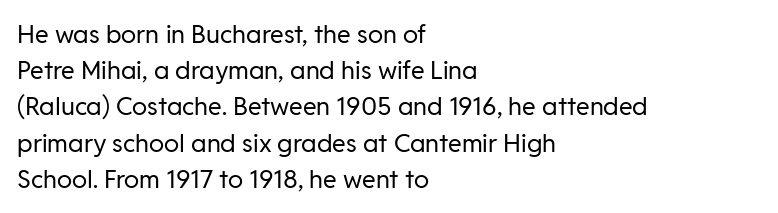
The image shows 25 px text type, upright; set left-aligned, normal line spacing (1.45x), normal letter spacing, not underlined.
